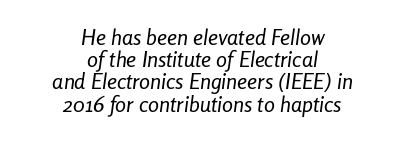
{"italic": "yes", "lean": "right", "slant_degrees": 8, "bold": "no", "underline": "no", "align": "center", "line_spacing": "tight", "line_spacing_ratio": 1.01, "letter_spacing": "normal", "letter_spacing_em": 0.0, "glyph_px": 22}
